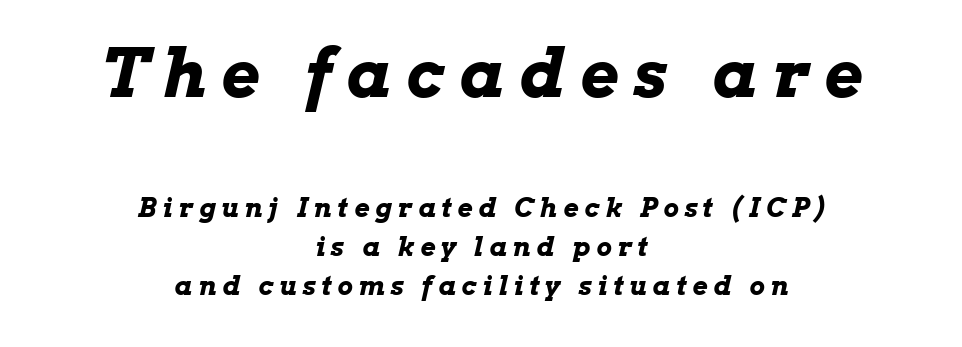
The image shows 66 px bold, wide type, italic (leaning right); set centered, normal line spacing (1.49x), unusually wide letter spacing (+0.23 em), not underlined; the first (top) block is 2.54x larger; low stroke contrast and a medium x-height.
